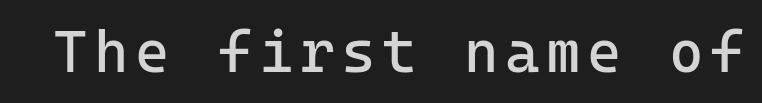
Q: Is the text bold? A: No.
Q: Is the text italic (slanted)? A: No, it is upright.
Q: Is the typeface a serif or a sans-serif typeface? A: Sans-serif.
Q: Is the text underlined? A: No.
Q: Width (condensed, normal, or wide)? A: Normal.
Q: Stroke contrast? A: Low.
Q: x-height? A: Medium.
